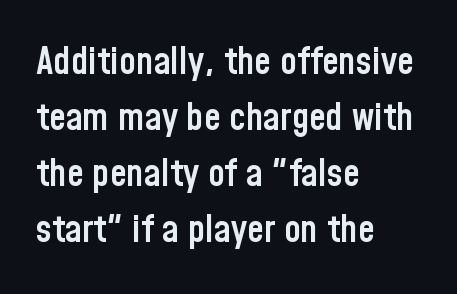
The image shows 38 px semibold, condensed sans-serif type, upright; set left-aligned, normal line spacing (1.47x), normal letter spacing, not underlined; low stroke contrast and a medium x-height.
